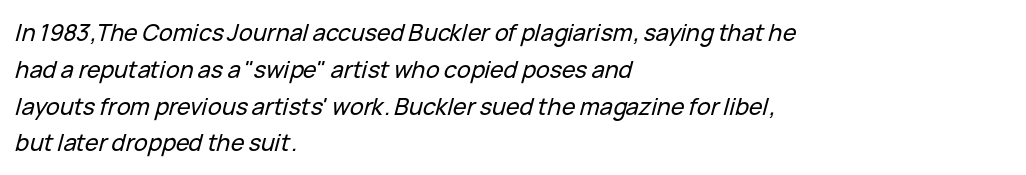
The image shows 23 px text type, italic (leaning right); set left-aligned, normal line spacing (1.6x), normal letter spacing, not underlined.
